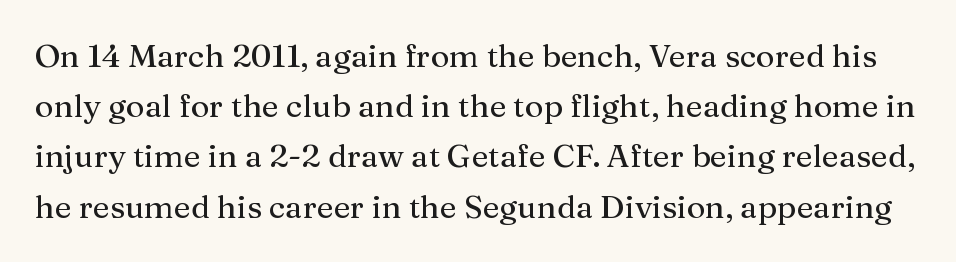
The letters advance in unequal steps, a hallmark of proportional type. The rendering keeps characters at their native spacing. Vertical strokes here are truly vertical. Summary of vertical rhythm: regular, with standard interline spacing. The area under the type is left untouched. The glyphs in this specimen are seriffed.
